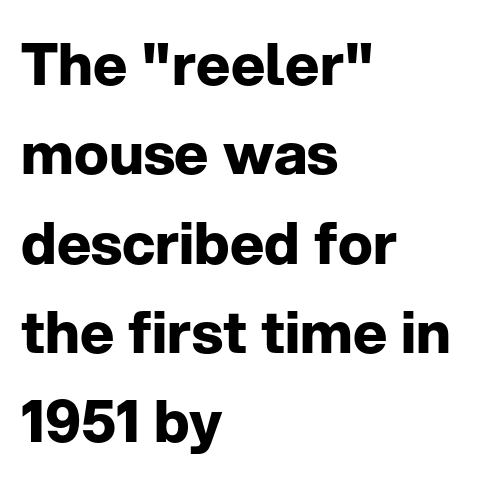
{"serif": "no", "italic": "no", "bold": "yes", "weight": "bold", "width": "normal", "stroke_contrast": "low", "x_height": "medium", "monospaced": "no", "underline": "no", "align": "left", "line_spacing": "normal", "line_spacing_ratio": 1.54, "letter_spacing": "normal", "letter_spacing_em": 0.0, "glyph_px": 58}
